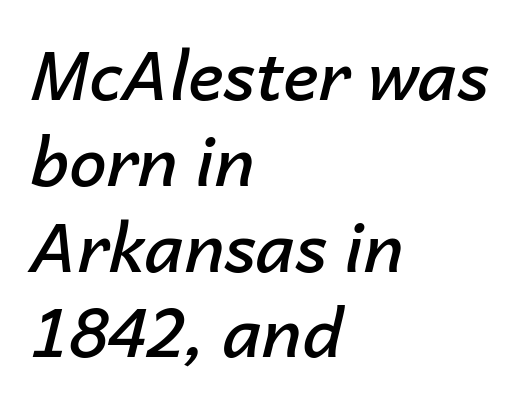
The image shows 67 px semibold type, italic (leaning right); set left-aligned, normal line spacing (1.28x), normal letter spacing, not underlined; low stroke contrast and a medium x-height.
